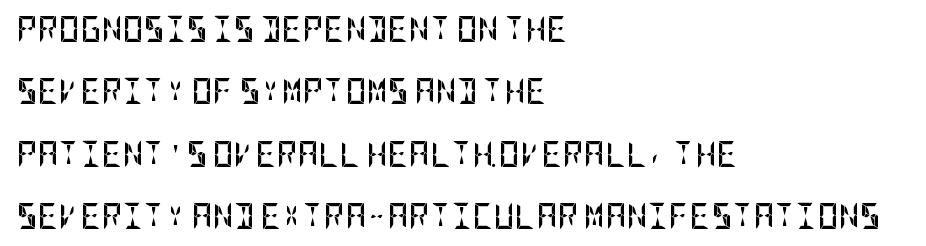
Q: Is the text bold? A: Yes.
Q: Is the text italic (slanted)? A: No, it is upright.
Q: Is the text underlined? A: No.
Q: How is the paragraph aligned? A: Left-aligned.
Q: Is the spacing between letters normal or unusually wide? A: Normal.
Q: Is the spacing between lines tight, normal or loose? A: Loose.
